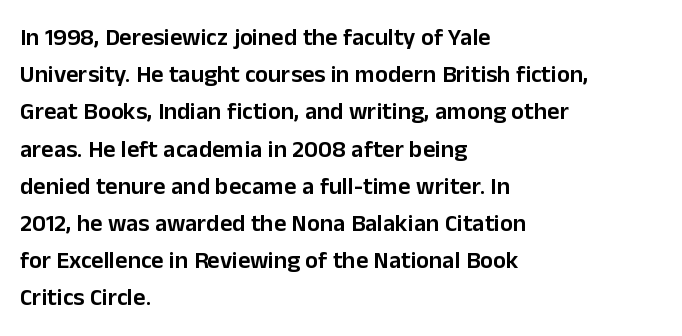
Q: Is the text bold? A: Semi-bold.
Q: Is the text italic (slanted)? A: No, it is upright.
Q: Is the text underlined? A: No.
Q: How is the paragraph aligned? A: Left-aligned.
Q: Is the spacing between letters normal or unusually wide? A: Normal.
Q: Is the spacing between lines tight, normal or loose? A: Normal.
